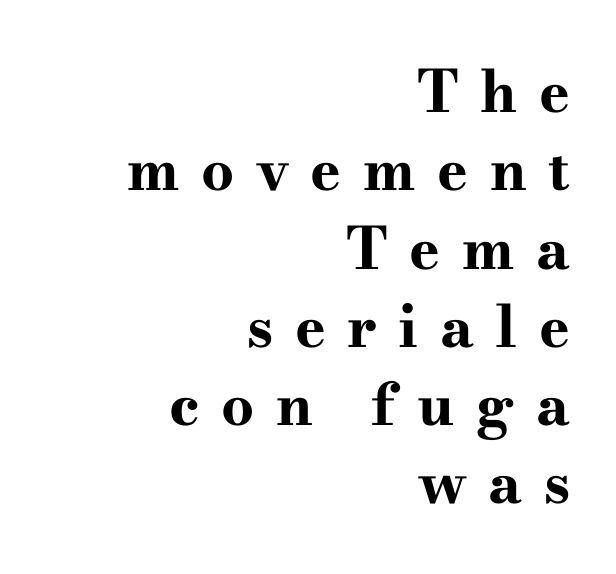
Q: Is the text bold? A: Yes.
Q: Is the text italic (slanted)? A: No, it is upright.
Q: Is the typeface a serif or a sans-serif typeface? A: Serif.
Q: Is the text underlined? A: No.
Q: How is the paragraph aligned? A: Right-aligned.
Q: Is the spacing between letters normal or unusually wide? A: Unusually wide.
Q: Is the spacing between lines tight, normal or loose? A: Normal.
Q: Width (condensed, normal, or wide)? A: Wide.
Q: Stroke contrast? A: High.
Q: x-height? A: Small.
Q: Monospaced? A: No.
